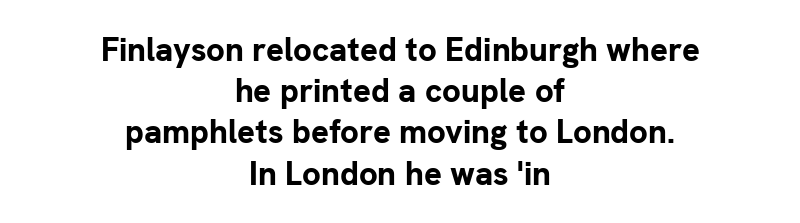
Tracking value appears to be zero — textbook default spacing. Character widths vary here, with narrow letters taking less room than wide ones. The string is rendered with underlining switched off. Teacher's note: observe the equal gaps on both sides — that is centered alignment.
